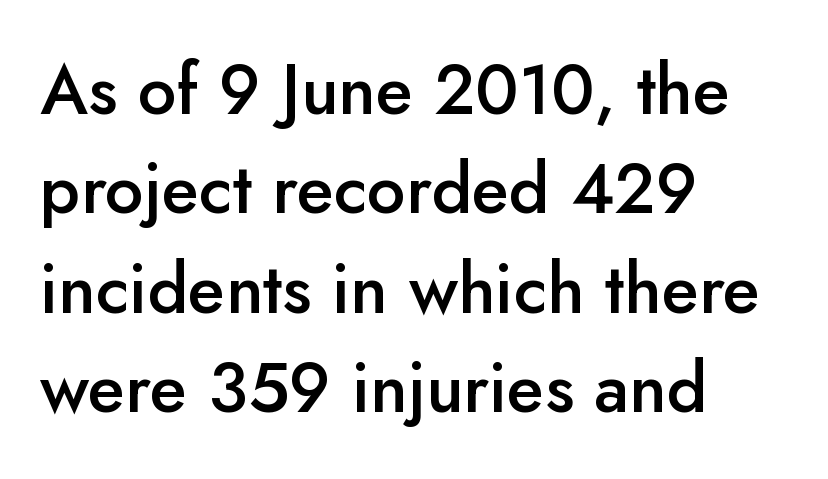
{"serif": "no", "italic": "no", "bold": "semi", "weight": "semibold", "width": "normal", "stroke_contrast": "low", "x_height": "small", "monospaced": "no", "underline": "no", "align": "left", "line_spacing": "normal", "line_spacing_ratio": 1.44, "letter_spacing": "normal", "letter_spacing_em": 0.0, "glyph_px": 69}
